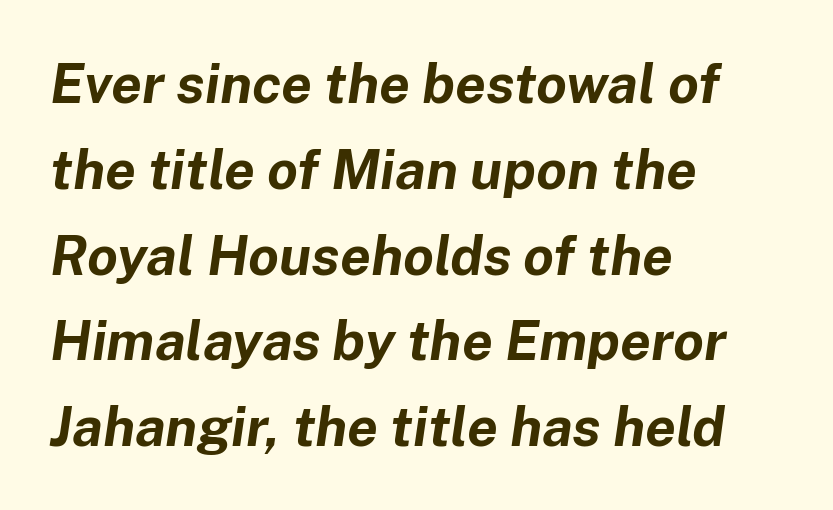
The image shows 55 px bold type, italic (leaning right); set left-aligned, normal line spacing (1.56x), normal letter spacing, not underlined; low stroke contrast and a medium x-height.
